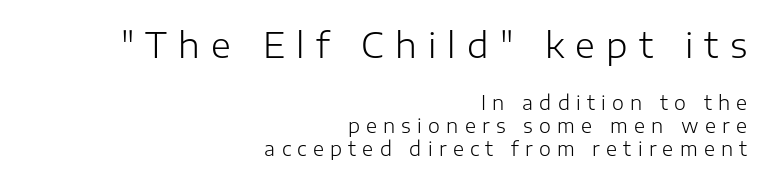
The axis of the letterforms is exactly vertical. The passage shown has open, widely tracked lettering throughout. Letters have the restrained weight of plain body copy at most. The emphasis by scale lands on block number one, above. These lines are set flush right with a ragged left edge.
